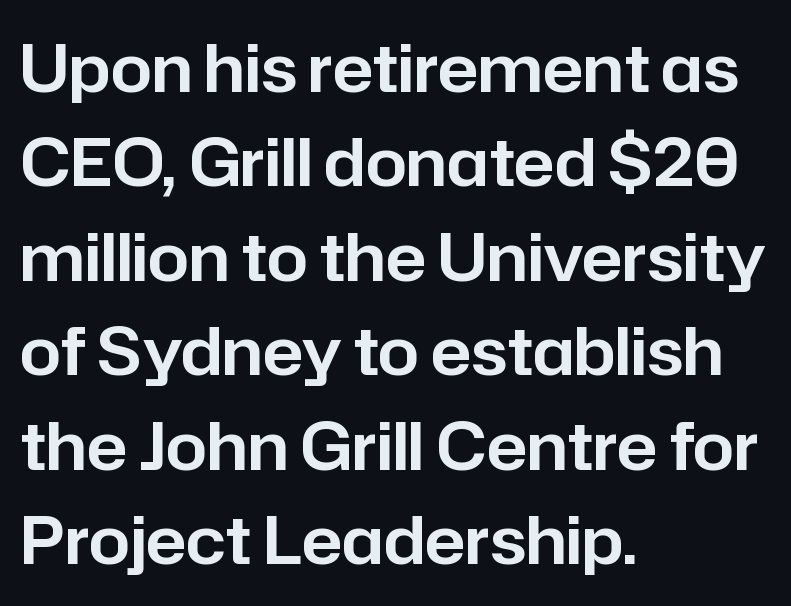
{"serif": "no", "italic": "no", "width": "normal", "stroke_contrast": "low", "x_height": "medium", "monospaced": "no", "underline": "no", "align": "left", "line_spacing": "normal", "line_spacing_ratio": 1.43, "letter_spacing": "normal", "letter_spacing_em": 0.0, "glyph_px": 66}
